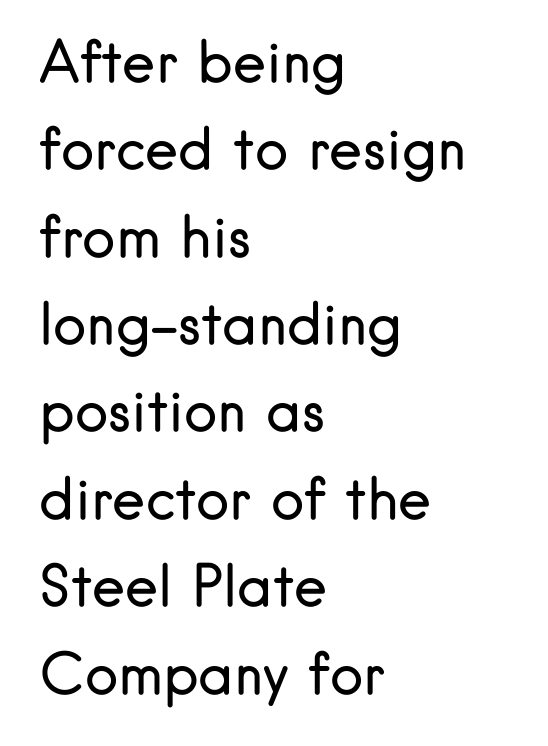
Q: Is the text bold? A: No.
Q: Is the text italic (slanted)? A: No, it is upright.
Q: Is the typeface a serif or a sans-serif typeface? A: Sans-serif.
Q: Is the text underlined? A: No.
Q: How is the paragraph aligned? A: Left-aligned.
Q: Is the spacing between letters normal or unusually wide? A: Normal.
Q: Is the spacing between lines tight, normal or loose? A: Normal.
Q: Width (condensed, normal, or wide)? A: Normal.
Q: Stroke contrast? A: Low.
Q: x-height? A: Small.
Q: Monospaced? A: No.
